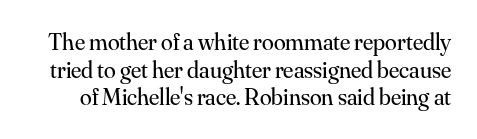
Descenders hang freely into open space. Glyph-to-glyph distance matches everyday printed text. Summary of vertical rhythm: compact, with narrow interline spacing. Counters stay open thanks to moderate or lighter strokes. Designer's note — italics off, roman on.
